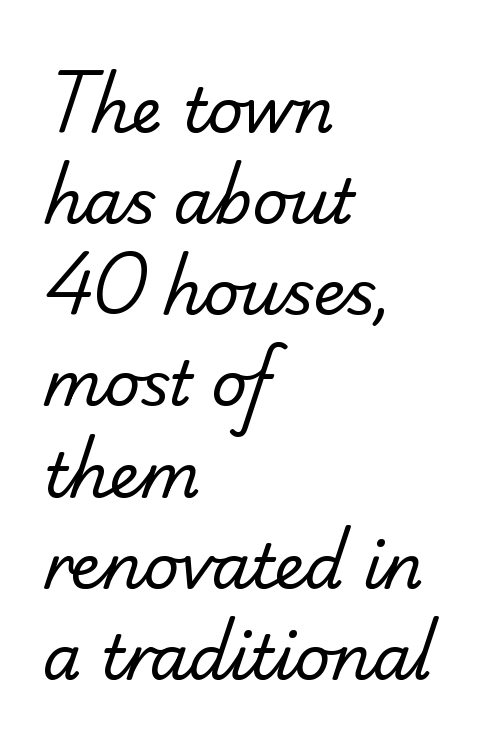
The image shows 62 px regular-weight sans-serif type; set left-aligned, normal line spacing (1.47x), normal letter spacing, not underlined; low stroke contrast and a small x-height.
